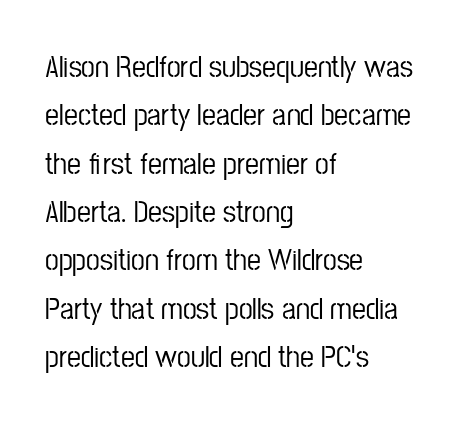
No extra tracking has been applied to these lines. Each letter keeps its own natural width here, so spacing adapts to shape. A normal amount of white space separates one row of letters from the next. The typesetter chose a ragged-right arrangement here. A typesetter would mark this as roman, not italic.
